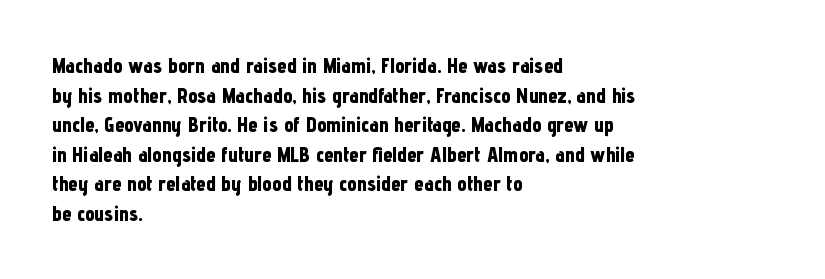
The image shows 21 px bold type, upright; set left-aligned, normal line spacing (1.41x), normal letter spacing, not underlined.
